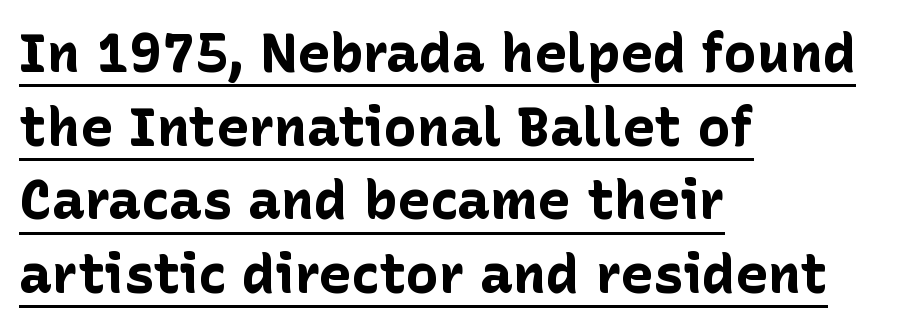
Q: Is the text bold? A: Yes.
Q: Is the text italic (slanted)? A: No, it is upright.
Q: Is the typeface a serif or a sans-serif typeface? A: Sans-serif.
Q: Is the text underlined? A: Yes.
Q: How is the paragraph aligned? A: Left-aligned.
Q: Is the spacing between letters normal or unusually wide? A: Normal.
Q: Is the spacing between lines tight, normal or loose? A: Normal.
Q: Width (condensed, normal, or wide)? A: Normal.
Q: Stroke contrast? A: Low.
Q: x-height? A: Medium.
Q: Monospaced? A: No.
